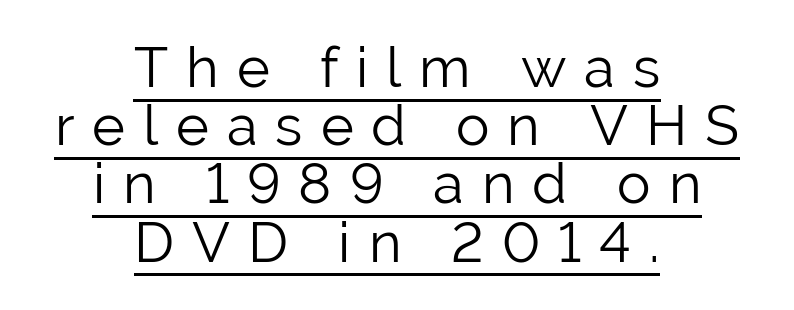
The image shows 56 px light sans-serif type, upright; set centered, tight line spacing (1.04x), unusually wide letter spacing (+0.32 em), underlined; low stroke contrast and a medium x-height.
